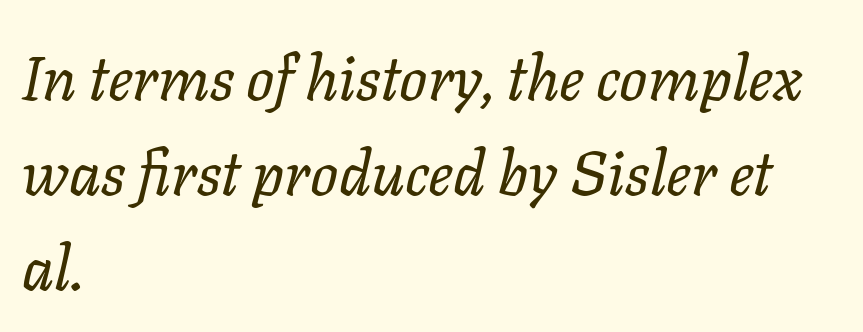
{"italic": "yes", "lean": "right", "slant_degrees": 11, "bold": "no", "weight": "regular", "width": "normal", "stroke_contrast": "low", "x_height": "medium", "monospaced": "no", "underline": "no", "align": "left", "line_spacing": "normal", "line_spacing_ratio": 1.53, "letter_spacing": "normal", "letter_spacing_em": 0.0, "glyph_px": 62}
